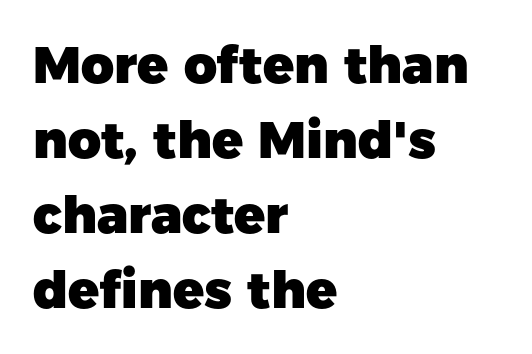
Q: Is the text bold? A: Yes.
Q: Is the text italic (slanted)? A: No, it is upright.
Q: Is the typeface a serif or a sans-serif typeface? A: Sans-serif.
Q: Is the text underlined? A: No.
Q: How is the paragraph aligned? A: Left-aligned.
Q: Is the spacing between letters normal or unusually wide? A: Normal.
Q: Is the spacing between lines tight, normal or loose? A: Normal.
Q: Width (condensed, normal, or wide)? A: Normal.
Q: Stroke contrast? A: Low.
Q: x-height? A: Medium.
Q: Monospaced? A: No.
